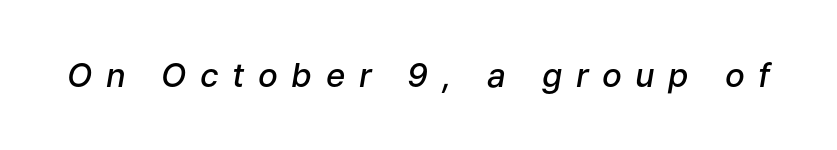
Q: Is the text bold? A: Semi-bold.
Q: Is the text italic (slanted)? A: Yes, it leans right by about 9 degrees.
Q: Is the text underlined? A: No.
Q: Is the spacing between letters normal or unusually wide? A: Unusually wide.
Q: Width (condensed, normal, or wide)? A: Normal.
Q: Stroke contrast? A: Low.
Q: x-height? A: Medium.
Q: Monospaced? A: No.
